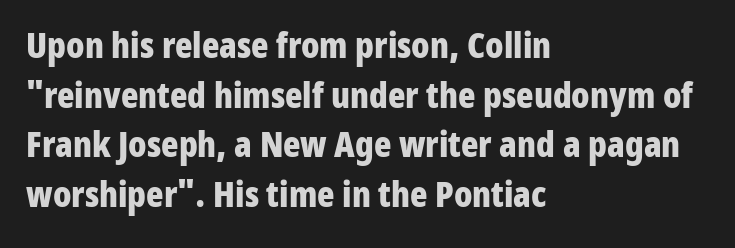
{"serif": "no", "italic": "no", "bold": "yes", "weight": "bold", "width": "condensed", "stroke_contrast": "low", "x_height": "medium", "monospaced": "no", "underline": "no", "align": "left", "line_spacing": "normal", "line_spacing_ratio": 1.38, "letter_spacing": "normal", "letter_spacing_em": 0.0, "glyph_px": 36}
